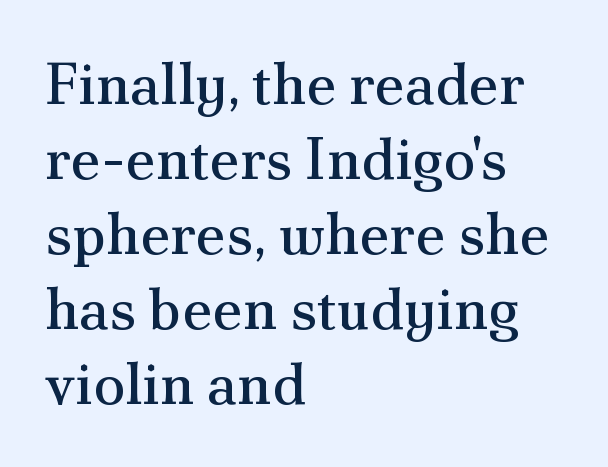
The image shows 59 px regular-weight serif type, upright; set left-aligned, normal line spacing (1.27x), normal letter spacing, not underlined; medium stroke contrast and a small x-height.
